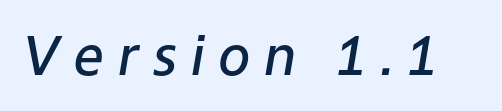
The image shows 54 px semibold type, italic (leaning right); set unusually wide letter spacing (+0.25 em), not underlined; low stroke contrast and a medium x-height.
